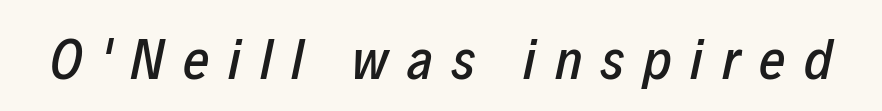
Q: Is the text italic (slanted)? A: Yes, it leans right by about 12 degrees.
Q: Is the text underlined? A: No.
Q: Is the spacing between letters normal or unusually wide? A: Unusually wide.
Q: Width (condensed, normal, or wide)? A: Condensed.
Q: Stroke contrast? A: Low.
Q: x-height? A: Medium.
Q: Monospaced? A: No.
